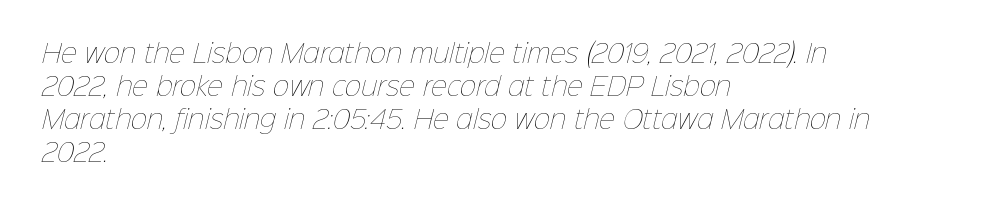
The image shows 25 px text type; set left-aligned, normal line spacing (1.32x), normal letter spacing, not underlined.
